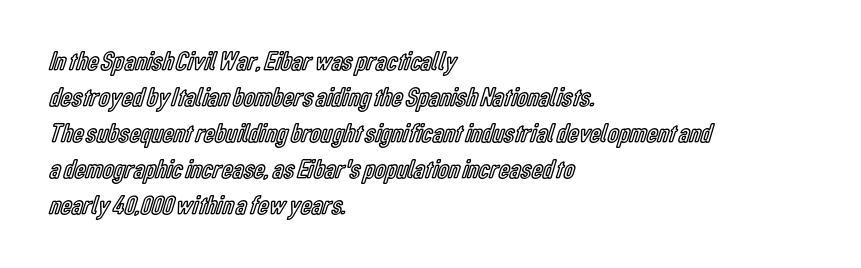
{"underline": "no", "align": "left", "line_spacing": "normal", "line_spacing_ratio": 1.33, "letter_spacing": "normal", "letter_spacing_em": 0.0, "glyph_px": 27}
